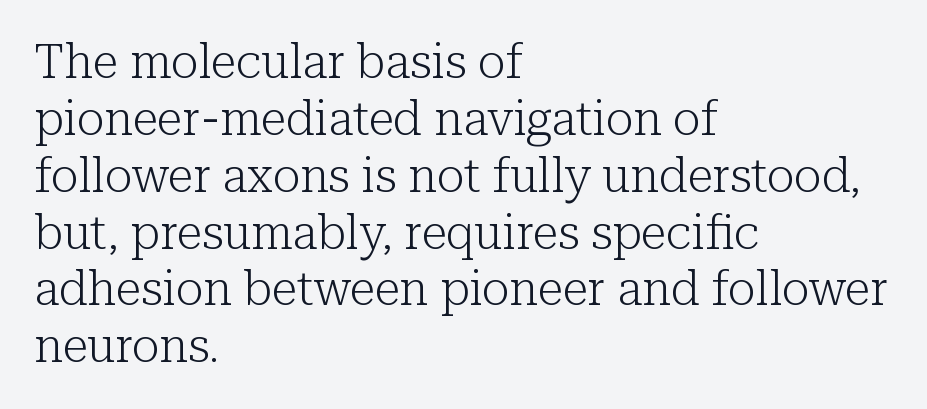
The image shows 47 px light serif type, upright; set left-aligned, line spacing 1.21x, normal letter spacing, not underlined; low stroke contrast and a medium x-height.
